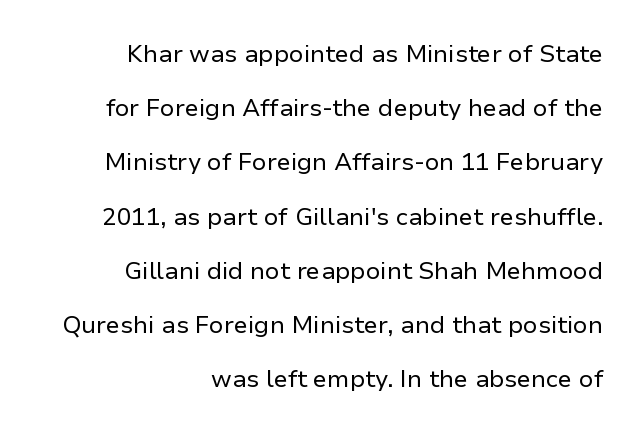
{"italic": "no", "bold": "no", "underline": "no", "align": "right", "line_spacing": "loose", "line_spacing_ratio": 2.26, "letter_spacing": "normal", "letter_spacing_em": 0.0, "glyph_px": 24}
